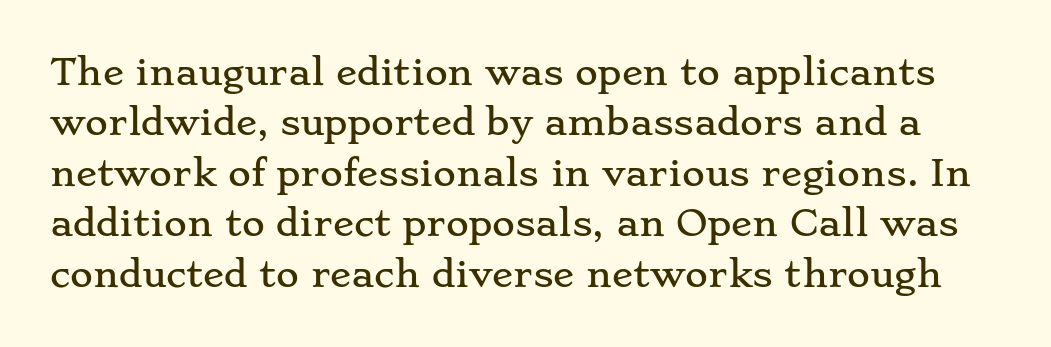
The image shows 35 px wide serif type, upright; set normal line spacing (1.44x), normal letter spacing, not underlined; low stroke contrast and a small x-height.
